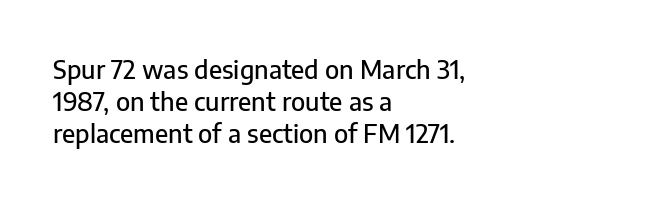
The image shows 25 px text type, upright; set left-aligned, normal line spacing (1.28x), normal letter spacing, not underlined.
